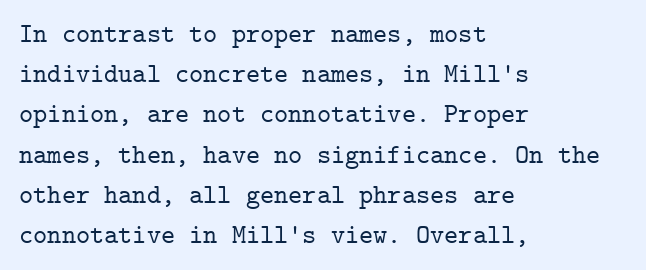
The image shows 27 px text type, upright; set left-aligned, normal line spacing (1.49x), normal letter spacing, not underlined.
